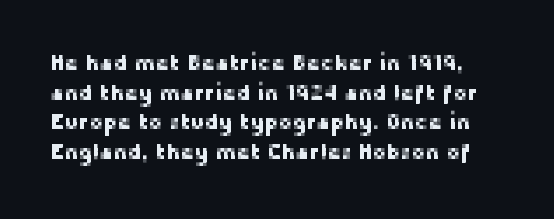
The rendering keeps characters at their native spacing. Every character sits straight up, as roman type does. The rendering uses a moderate line-height, typical for paragraphs. Descender tails drop into unmarked territory.
